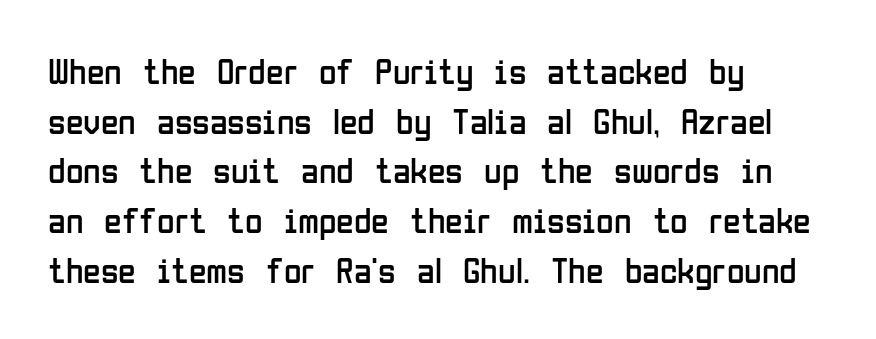
The image shows 36 px regular-weight, condensed sans-serif type, upright; set left-aligned, normal line spacing (1.38x), normal letter spacing, not underlined; low stroke contrast and a medium x-height.
